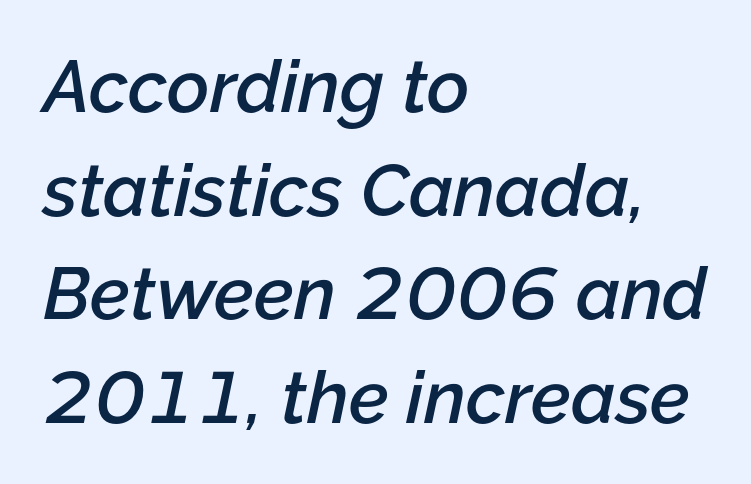
{"italic": "yes", "lean": "right", "slant_degrees": 12, "bold": "semi", "weight": "semibold", "width": "normal", "stroke_contrast": "low", "x_height": "medium", "monospaced": "no", "underline": "no", "align": "left", "line_spacing": "normal", "line_spacing_ratio": 1.42, "letter_spacing": "normal", "letter_spacing_em": 0.0, "glyph_px": 73}
